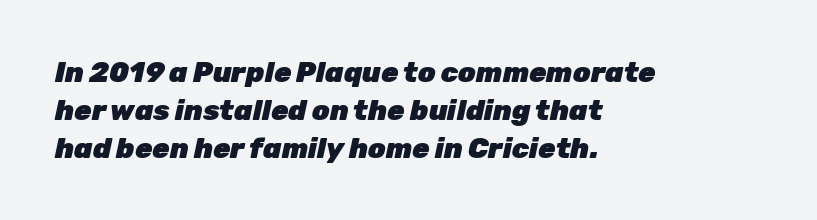
Q: Is the text bold? A: Yes.
Q: Is the text italic (slanted)? A: Yes, it leans right by about 12 degrees.
Q: Is the text underlined? A: No.
Q: How is the paragraph aligned? A: Left-aligned.
Q: Is the spacing between letters normal or unusually wide? A: Normal.
Q: Is the spacing between lines tight, normal or loose? A: Normal.
Q: Width (condensed, normal, or wide)? A: Normal.
Q: Stroke contrast? A: Low.
Q: x-height? A: Medium.
Q: Monospaced? A: No.
